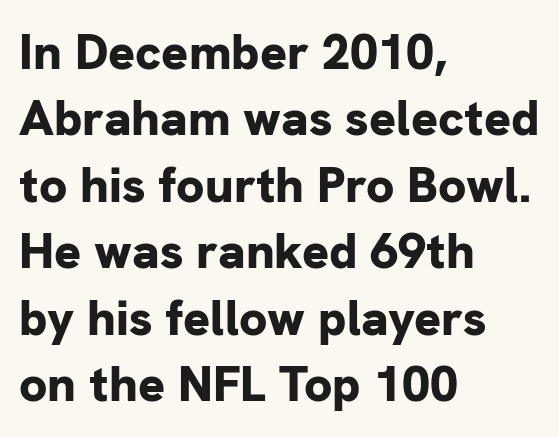
The image shows 50 px bold sans-serif type, upright; set left-aligned, normal line spacing (1.33x), normal letter spacing, not underlined; low stroke contrast and a medium x-height.
